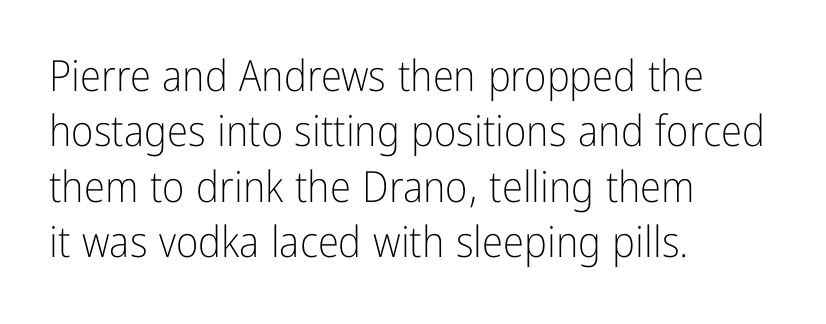
The rendering uses natural spacing where letterforms have individual widths. Is the type heavy? It reads as light-to-regular instead. The text was rendered using a sans face with plain stroke endings. The passage shown is not underscored anywhere. No italicization has been applied; the sample stays upright. Students, observe: this is what conventionally led text looks like.
